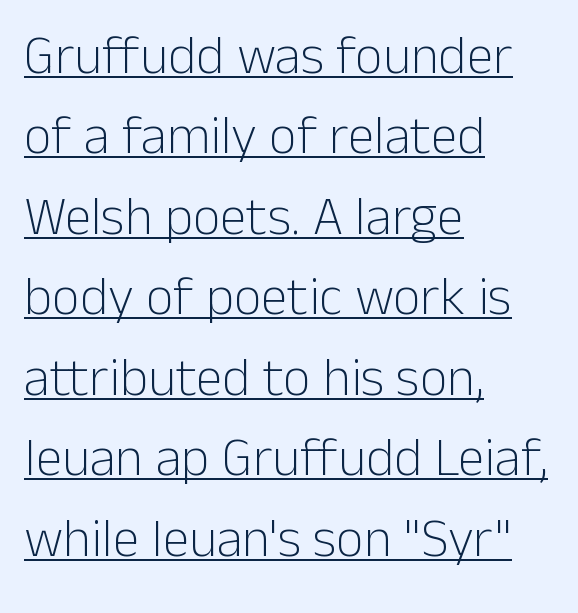
The image shows 54 px light sans-serif type, upright; set left-aligned, normal line spacing (1.49x), normal letter spacing, underlined; low stroke contrast and a medium x-height.
